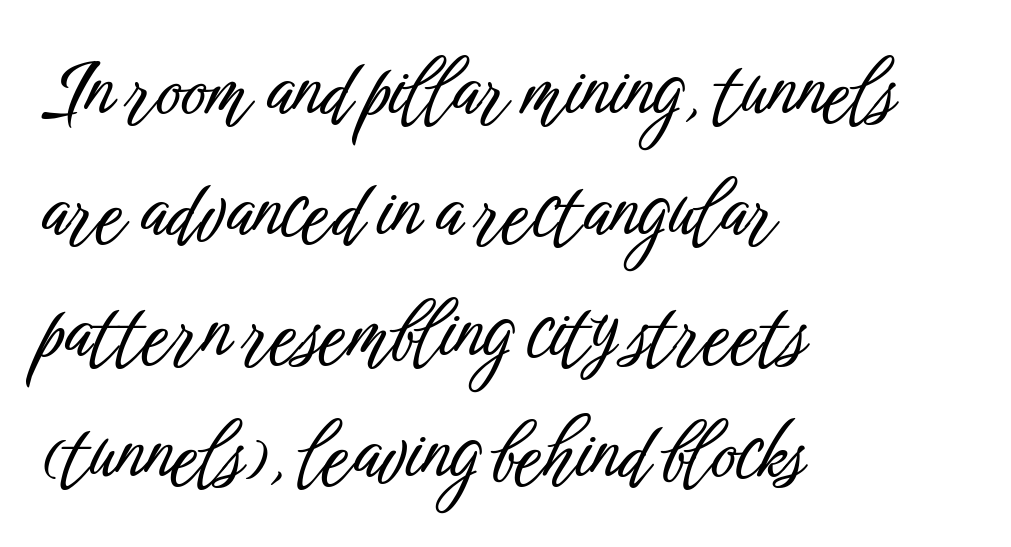
Q: Is the text italic (slanted)? A: Yes.
Q: Is the typeface a serif or a sans-serif typeface? A: Sans-serif.
Q: Is the text underlined? A: No.
Q: How is the paragraph aligned? A: Left-aligned.
Q: Is the spacing between letters normal or unusually wide? A: Normal.
Q: Is the spacing between lines tight, normal or loose? A: Normal.
Q: Width (condensed, normal, or wide)? A: Condensed.
Q: Stroke contrast? A: Low.
Q: x-height? A: Medium.
Q: Monospaced? A: No.
